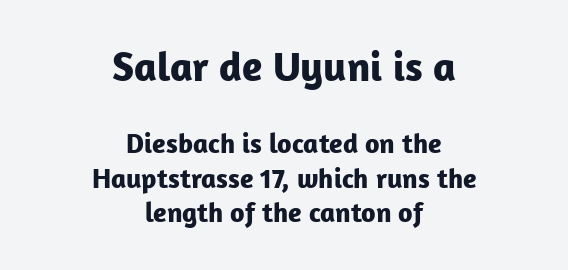
{"serif": "no", "italic": "no", "bold": "yes", "weight": "bold", "width": "normal", "stroke_contrast": "low", "x_height": "medium", "monospaced": "no", "underline": "no", "align": "center", "line_spacing_ratio": 1.23, "letter_spacing": "normal", "letter_spacing_em": 0.0, "larger_block": "first", "size_ratio": 1.5, "glyph_px": 42}
